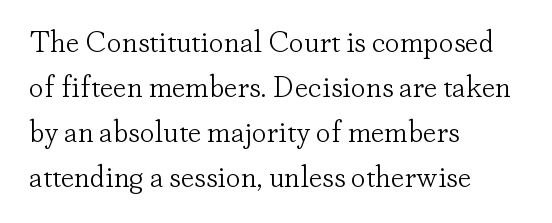
{"serif": "yes", "italic": "no", "bold": "no", "weight": "light", "width": "normal", "stroke_contrast": "low", "x_height": "small", "monospaced": "no", "underline": "no", "align": "left", "line_spacing": "normal", "line_spacing_ratio": 1.5, "letter_spacing": "normal", "letter_spacing_em": 0.0, "glyph_px": 30}
